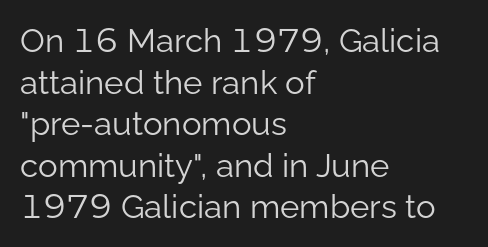
Q: Is the text bold? A: No.
Q: Is the text italic (slanted)? A: No, it is upright.
Q: Is the typeface a serif or a sans-serif typeface? A: Sans-serif.
Q: Is the text underlined? A: No.
Q: How is the paragraph aligned? A: Left-aligned.
Q: Is the spacing between letters normal or unusually wide? A: Normal.
Q: Is the spacing between lines tight, normal or loose? A: Normal.
Q: Width (condensed, normal, or wide)? A: Normal.
Q: Stroke contrast? A: Low.
Q: x-height? A: Medium.
Q: Monospaced? A: No.
